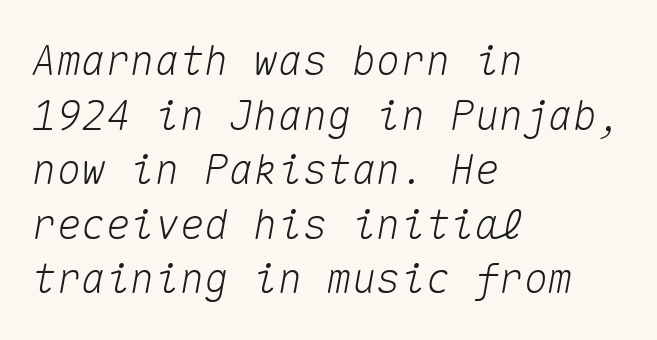
The image shows 41 px text type, italic (leaning right), monospaced; set left-aligned, normal line spacing (1.33x), normal letter spacing, not underlined; medium stroke contrast and a medium x-height.
